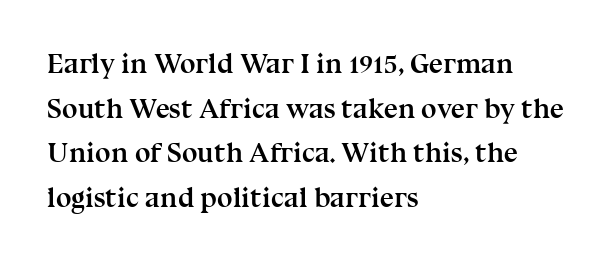
Q: Is the text bold? A: Yes.
Q: Is the text italic (slanted)? A: No, it is upright.
Q: Is the typeface a serif or a sans-serif typeface? A: Serif.
Q: Is the text underlined? A: No.
Q: How is the paragraph aligned? A: Left-aligned.
Q: Is the spacing between letters normal or unusually wide? A: Normal.
Q: Is the spacing between lines tight, normal or loose? A: Normal.
Q: Width (condensed, normal, or wide)? A: Normal.
Q: Stroke contrast? A: Medium.
Q: x-height? A: Medium.
Q: Monospaced? A: No.
